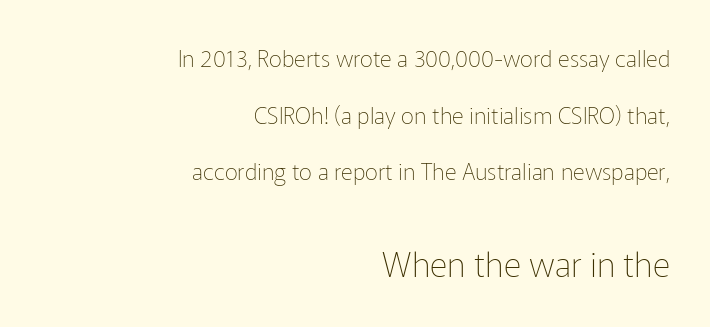
{"serif": "no", "italic": "no", "bold": "no", "weight": "thin", "width": "normal", "stroke_contrast": "low", "x_height": "medium", "monospaced": "no", "underline": "no", "align": "right", "line_spacing": "loose", "line_spacing_ratio": 2.46, "letter_spacing": "normal", "letter_spacing_em": 0.0, "larger_block": "second", "size_ratio": 1.48, "glyph_px": 34}
